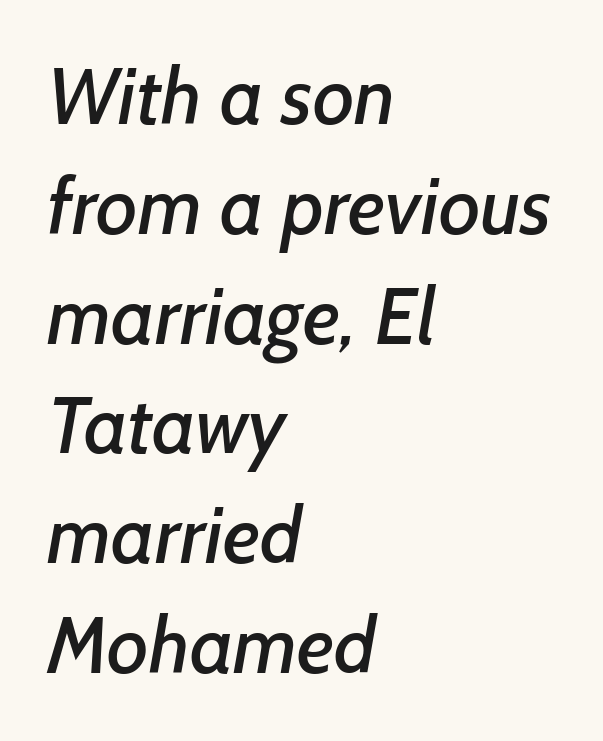
Q: Is the typeface a serif or a sans-serif typeface? A: Sans-serif.
Q: Is the text underlined? A: No.
Q: How is the paragraph aligned? A: Left-aligned.
Q: Is the spacing between letters normal or unusually wide? A: Normal.
Q: Is the spacing between lines tight, normal or loose? A: Normal.
Q: Width (condensed, normal, or wide)? A: Normal.
Q: Stroke contrast? A: Low.
Q: x-height? A: Medium.
Q: Monospaced? A: No.
